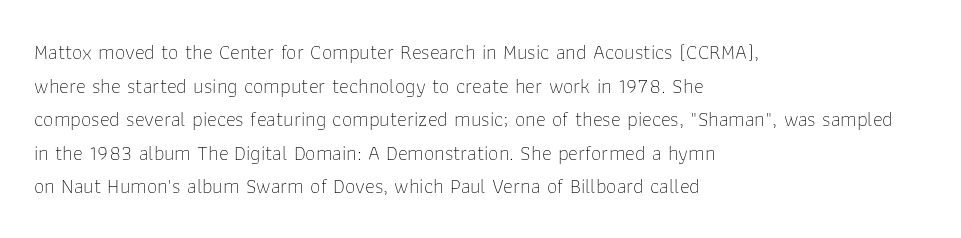
The font's upright variant was chosen for this text. Does the leading feel generous? No, just average. Letters rest on an invisible, unmarked baseline. Heft: none added — not bold. Typeset ragged right — the left edge is the straight one.
